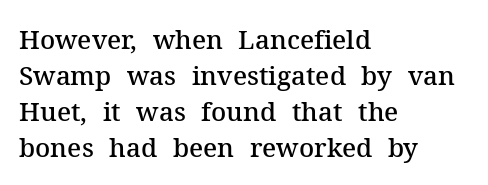
The image shows 26 px text type, upright; set left-aligned, normal line spacing (1.39x), normal letter spacing, not underlined.
